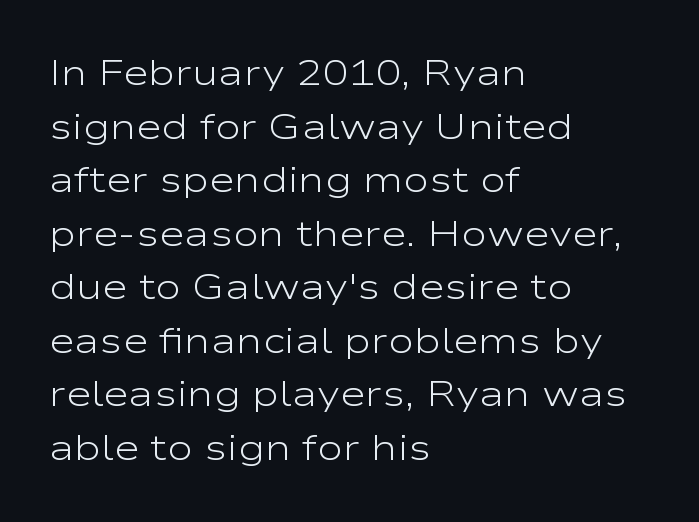
The image shows 35 px light, wide sans-serif type, upright; set left-aligned, normal line spacing (1.53x), normal letter spacing, not underlined; low stroke contrast and a medium x-height.
